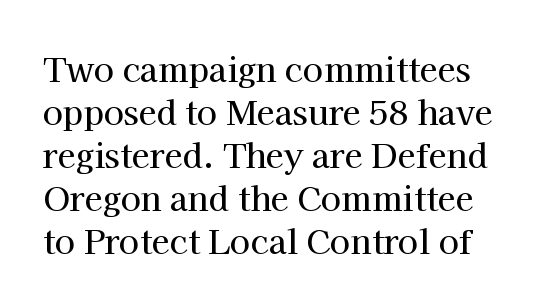
Q: Is the text italic (slanted)? A: No, it is upright.
Q: Is the typeface a serif or a sans-serif typeface? A: Serif.
Q: Is the text underlined? A: No.
Q: Is the spacing between letters normal or unusually wide? A: Normal.
Q: Is the spacing between lines tight, normal or loose? A: Normal.
Q: Width (condensed, normal, or wide)? A: Normal.
Q: Stroke contrast? A: High.
Q: x-height? A: Medium.
Q: Monospaced? A: No.
